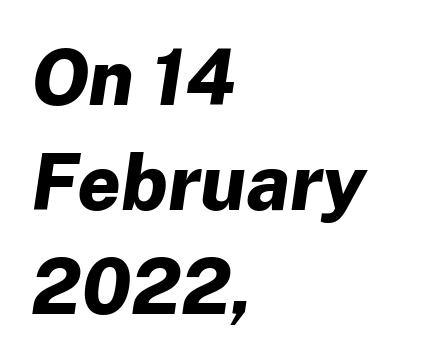
{"italic": "yes", "lean": "right", "slant_degrees": 8, "bold": "yes", "weight": "bold", "width": "normal", "stroke_contrast": "low", "x_height": "medium", "monospaced": "no", "underline": "no", "align": "left", "line_spacing": "normal", "line_spacing_ratio": 1.36, "letter_spacing": "normal", "letter_spacing_em": 0.0, "glyph_px": 77}
